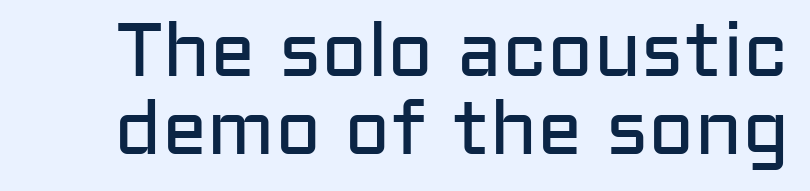
{"serif": "no", "italic": "no", "bold": "no", "weight": "regular", "width": "normal", "stroke_contrast": "low", "x_height": "medium", "monospaced": "no", "underline": "no", "line_spacing": "tight", "line_spacing_ratio": 1.02, "letter_spacing": "normal", "letter_spacing_em": 0.0, "glyph_px": 76}
